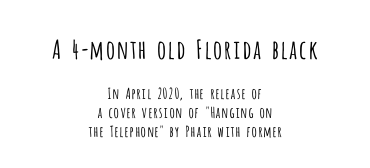
Q: Is the text bold? A: No.
Q: Is the text italic (slanted)? A: No, it is upright.
Q: Is the text underlined? A: No.
Q: How is the paragraph aligned? A: Centered.
Q: Is the spacing between letters normal or unusually wide? A: Normal.
Q: Is the spacing between lines tight, normal or loose? A: Normal.
Q: Which block of text is set in a larger size, the first (top) or the second (bottom)? A: The first (top) one.
